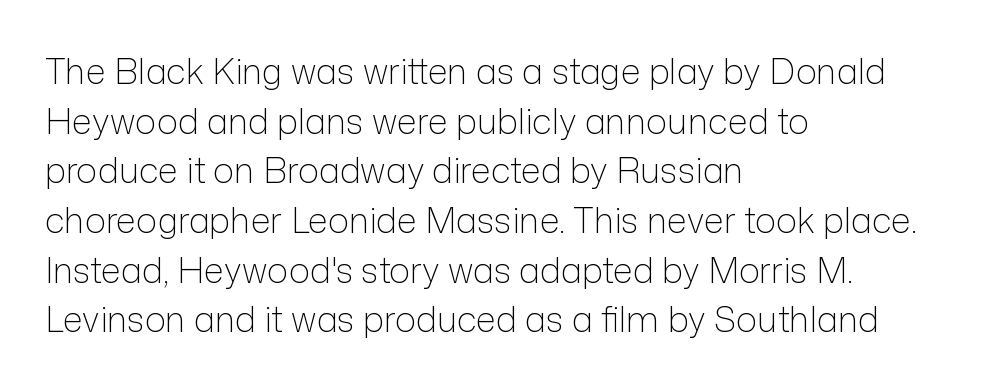
{"serif": "no", "italic": "no", "bold": "no", "weight": "light", "width": "normal", "stroke_contrast": "low", "x_height": "medium", "monospaced": "no", "underline": "no", "align": "left", "line_spacing": "normal", "line_spacing_ratio": 1.42, "letter_spacing": "normal", "letter_spacing_em": 0.0, "glyph_px": 35}
